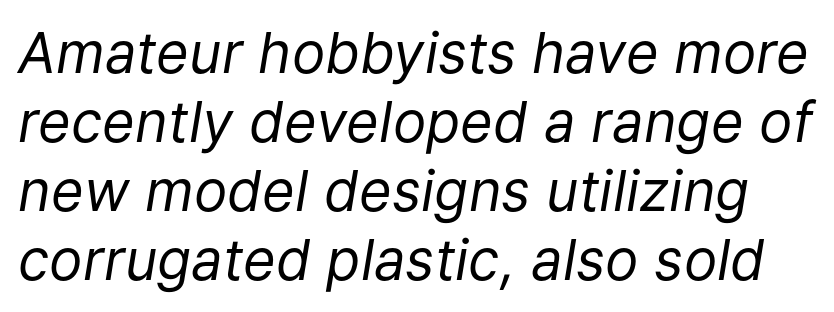
The image shows 56 px regular-weight type, italic (leaning right); set line spacing 1.23x, normal letter spacing, not underlined; low stroke contrast and a medium x-height.
